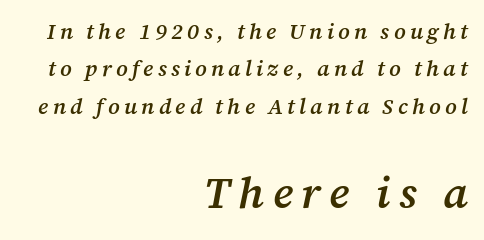
Q: Is the text bold? A: Semi-bold.
Q: Is the text italic (slanted)? A: Yes, it leans right by about 12 degrees.
Q: Is the typeface a serif or a sans-serif typeface? A: Serif.
Q: Is the text underlined? A: No.
Q: How is the paragraph aligned? A: Right-aligned.
Q: Is the spacing between lines tight, normal or loose? A: Normal.
Q: Which block of text is set in a larger size, the first (top) or the second (bottom)? A: The second (bottom) one.
Q: Width (condensed, normal, or wide)? A: Normal.
Q: Stroke contrast? A: Medium.
Q: x-height? A: Medium.
Q: Monospaced? A: No.
